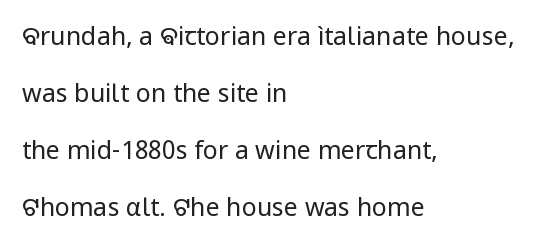
On a weight scale, this lands at 450 or below. Words appear dense and cohesive because spacing is normal. The space beneath each line is pristine and unruled. The text block is weighted toward the left margin, trailing off unevenly rightward.
